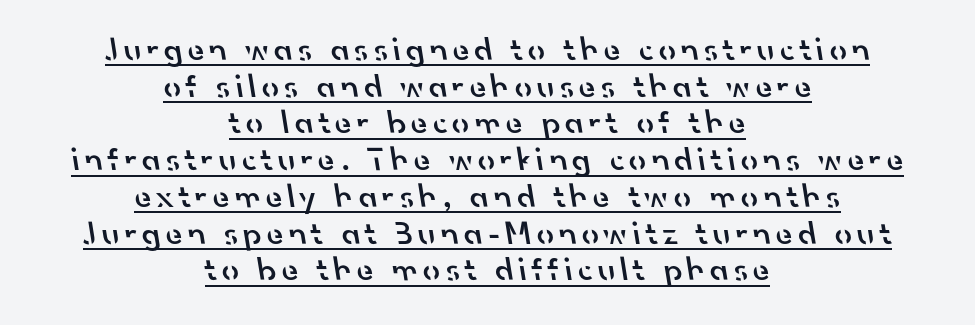
The image shows 34 px semibold sans-serif type; set centered, tight line spacing (1.08x), underlined; low stroke contrast and a small x-height.
